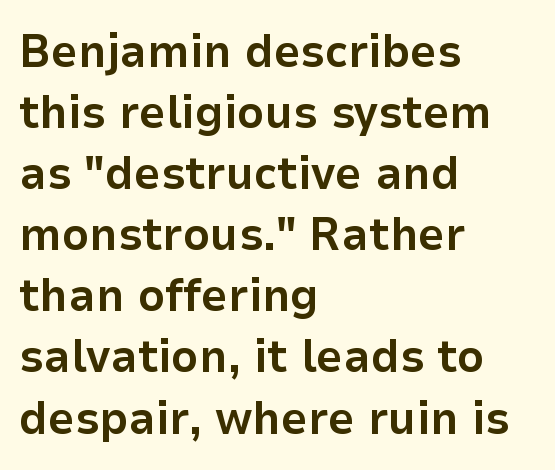
The image shows 47 px bold sans-serif type, upright; set left-aligned, normal line spacing (1.3x), normal letter spacing, not underlined; low stroke contrast and a medium x-height.
